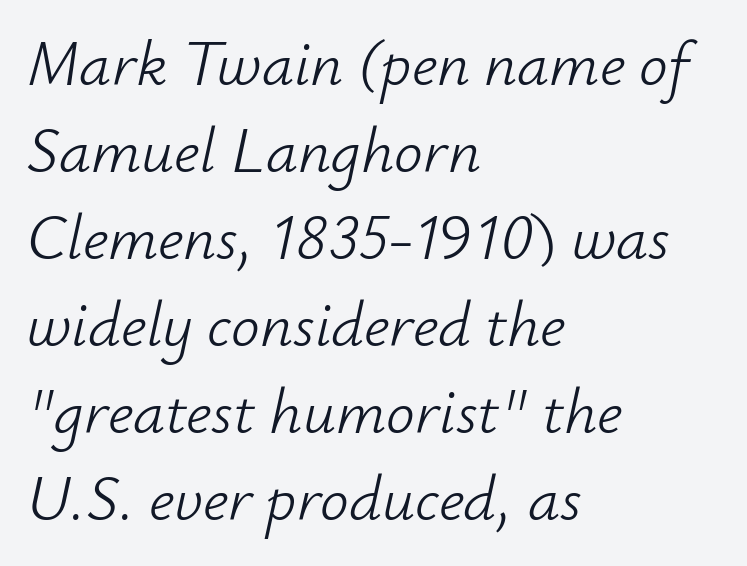
The image shows 64 px light type, italic (leaning right); set left-aligned, normal line spacing (1.36x), normal letter spacing, not underlined; low stroke contrast and a small x-height.
